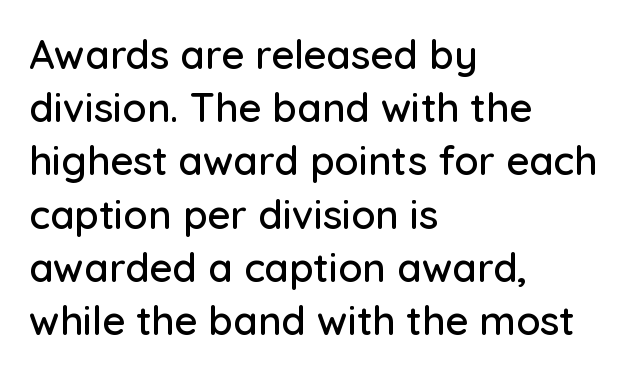
Words appear dense and cohesive because spacing is normal. Beneath every word, the page is bare. This is the regular roman posture of the typeface. A student would call this left alignment; a typographer would say flush left, rag right. Note: no serifs on the glyphs. Varying glyph widths throughout — classic text-font behaviour.
